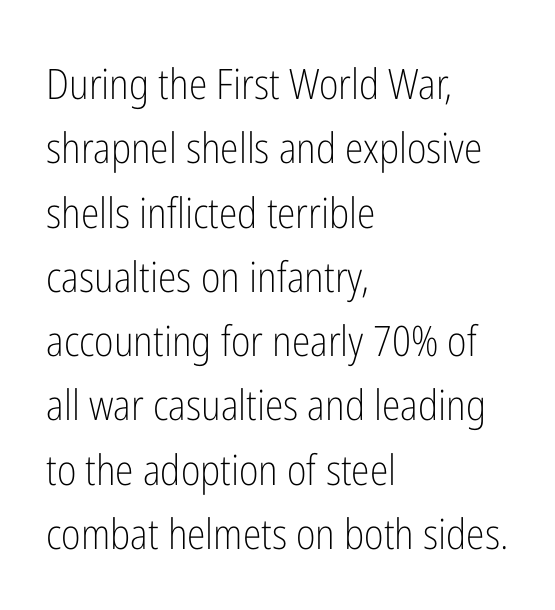
The lines sit at an ordinary, default distance from one another. Stems and bowls with no extra thickness — not bold. This rendering leaves character spacing at its baseline value. Unlike a traditional serif, this face leaves its strokes unadorned.
